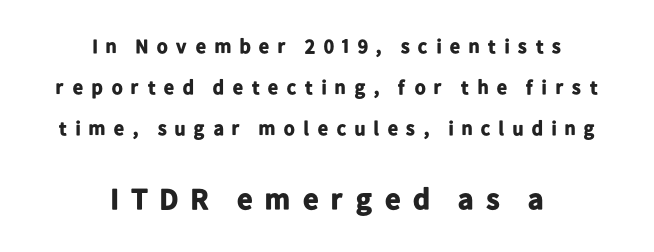
The image shows 30 px bold sans-serif type, upright; set centered, loose line spacing (2.04x), unusually wide letter spacing (+0.35 em), not underlined; the second (bottom) block is 1.5x larger; low stroke contrast and a medium x-height.
